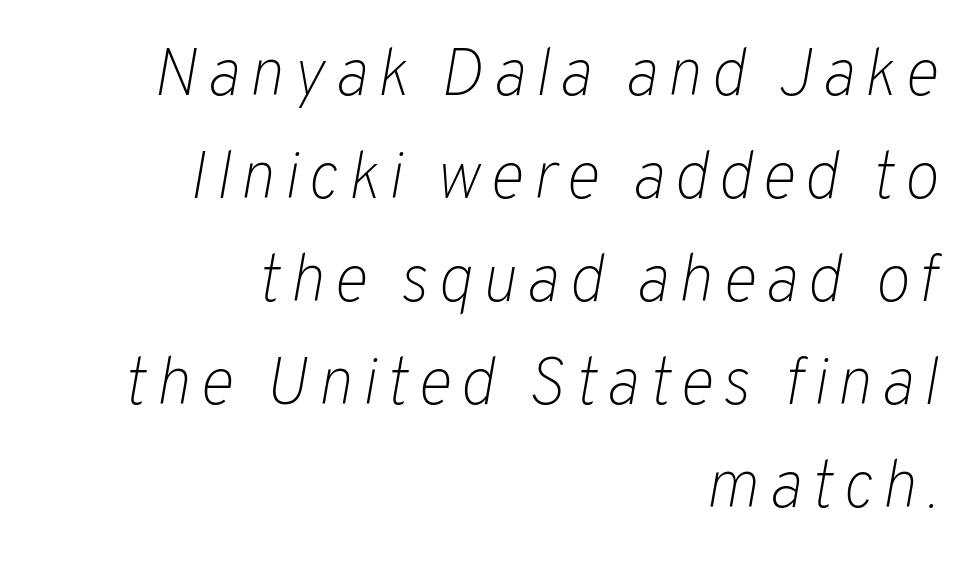
The image shows 66 px light type, italic (leaning right); set right-aligned, normal line spacing (1.56x), not underlined; low stroke contrast and a medium x-height.
